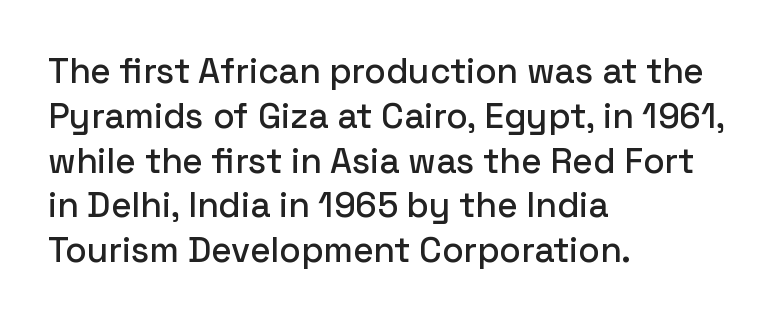
{"serif": "no", "italic": "no", "width": "normal", "stroke_contrast": "low", "x_height": "medium", "monospaced": "no", "underline": "no", "align": "left", "line_spacing": "normal", "line_spacing_ratio": 1.28, "letter_spacing": "normal", "letter_spacing_em": 0.0, "glyph_px": 35}
